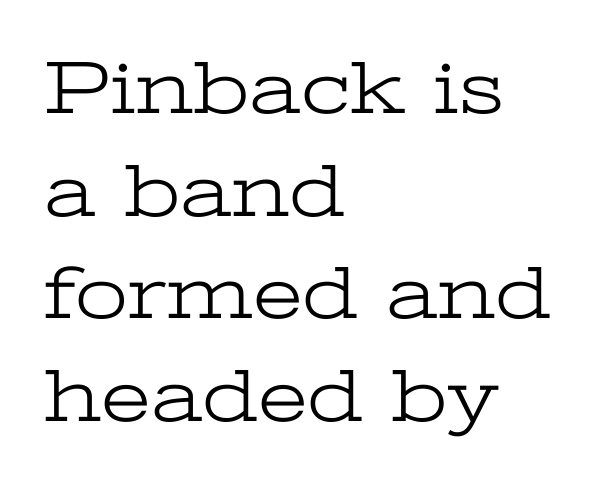
{"serif": "yes", "italic": "no", "bold": "no", "weight": "light", "width": "wide", "stroke_contrast": "low", "x_height": "medium", "monospaced": "no", "underline": "no", "align": "left", "line_spacing": "normal", "line_spacing_ratio": 1.35, "letter_spacing": "normal", "letter_spacing_em": 0.0, "glyph_px": 76}
